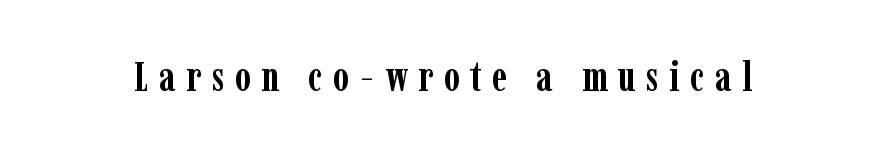
The image shows 41 px semibold, condensed serif type, upright; set unusually wide letter spacing (+0.26 em), not underlined; low stroke contrast and a medium x-height.
